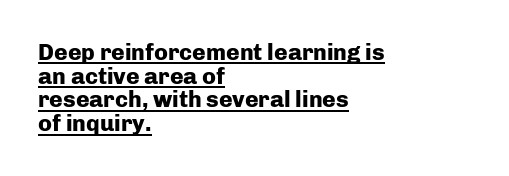
Q: Is the text bold? A: Yes.
Q: Is the text italic (slanted)? A: No, it is upright.
Q: Is the text underlined? A: Yes.
Q: How is the paragraph aligned? A: Left-aligned.
Q: Is the spacing between letters normal or unusually wide? A: Normal.
Q: Is the spacing between lines tight, normal or loose? A: Tight.
